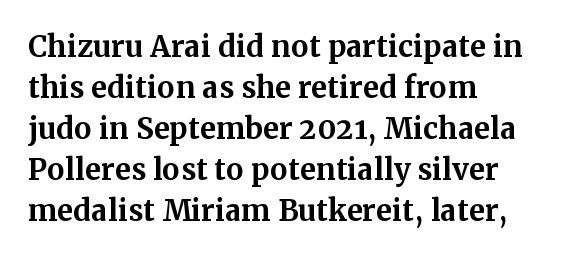
Q: Is the text bold? A: Yes.
Q: Is the text italic (slanted)? A: No, it is upright.
Q: Is the typeface a serif or a sans-serif typeface? A: Serif.
Q: Is the text underlined? A: No.
Q: How is the paragraph aligned? A: Left-aligned.
Q: Is the spacing between letters normal or unusually wide? A: Normal.
Q: Is the spacing between lines tight, normal or loose? A: Normal.
Q: Width (condensed, normal, or wide)? A: Normal.
Q: Stroke contrast? A: Medium.
Q: x-height? A: Medium.
Q: Monospaced? A: No.
